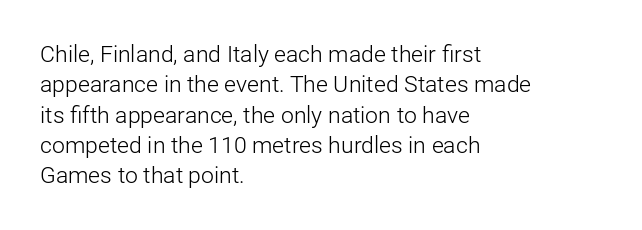
{"italic": "no", "bold": "no", "underline": "no", "align": "left", "line_spacing": "normal", "line_spacing_ratio": 1.32, "letter_spacing": "normal", "letter_spacing_em": 0.0, "glyph_px": 23}
